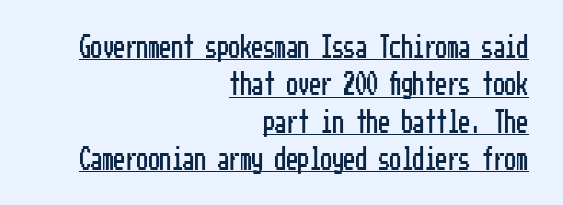
Vertical strokes here are truly vertical. A typesetter would call this zero additional tracking. The rendering uses a moderate line-height, typical for paragraphs. Descenders here cross a horizontal rule under the line. Casual observation: everything's shoved over to the right.
